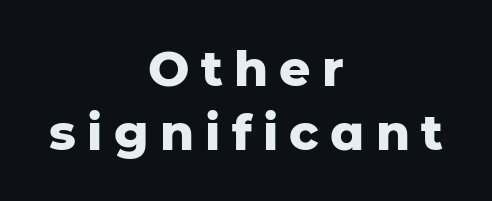
The image shows 49 px heavy sans-serif type, upright; set centered, normal line spacing (1.3x), unusually wide letter spacing (+0.23 em), not underlined; low stroke contrast and a medium x-height.
